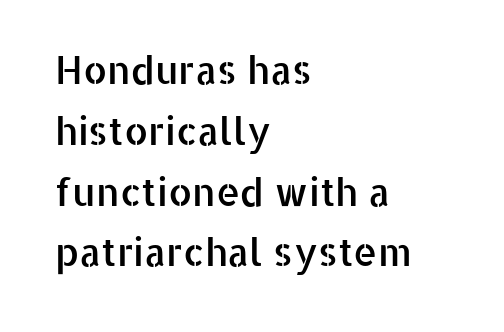
{"serif": "no", "italic": "no", "width": "normal", "stroke_contrast": "low", "x_height": "medium", "monospaced": "no", "underline": "no", "align": "left", "line_spacing": "normal", "line_spacing_ratio": 1.6, "letter_spacing": "normal", "letter_spacing_em": 0.0, "glyph_px": 38}
